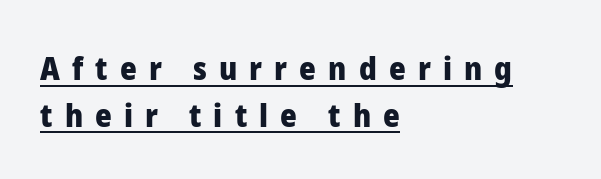
{"serif": "no", "italic": "no", "bold": "yes", "weight": "heavy", "width": "normal", "stroke_contrast": "low", "x_height": "medium", "monospaced": "no", "underline": "yes", "align": "left", "line_spacing": "normal", "line_spacing_ratio": 1.46, "letter_spacing": "wide", "letter_spacing_em": 0.38, "glyph_px": 32}
